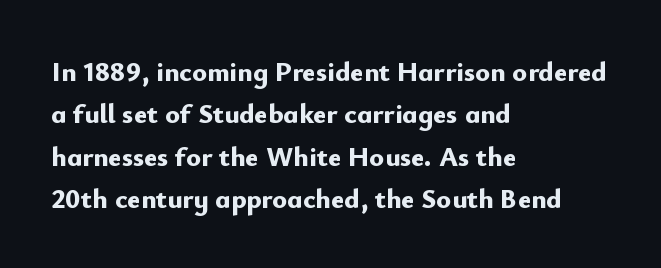
You'd pick this weight for a headline — it's a proper bold. Letters rest on an invisible, unmarked baseline. Here the designer chose a conventional face with non-uniform glyph widths. Nothing unusual about the tracking: characters are spaced as the font intends.
